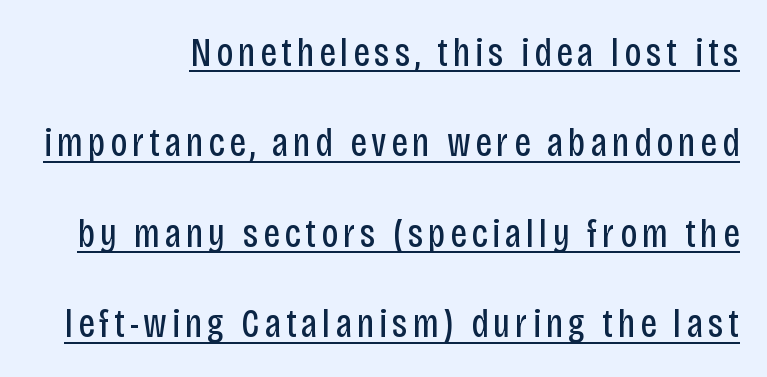
The weight would be labelled regular, book, light, or lighter still. Does the lettering tilt? It doesn't — this is upright. The rendering uses natural spacing where letterforms have individual widths. Line spacing here is loose.
